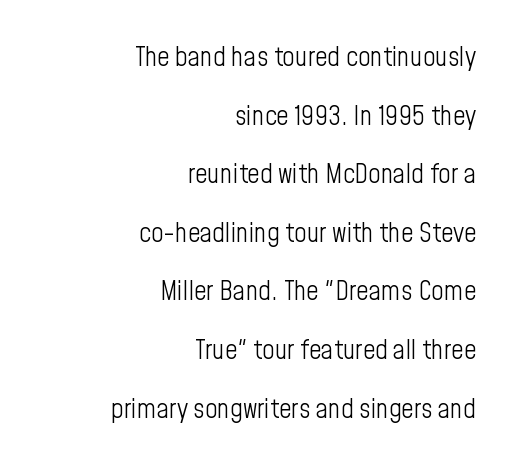
{"italic": "no", "bold": "no", "underline": "no", "align": "right", "line_spacing": "loose", "line_spacing_ratio": 2.17, "letter_spacing": "normal", "letter_spacing_em": 0.0, "glyph_px": 27}
